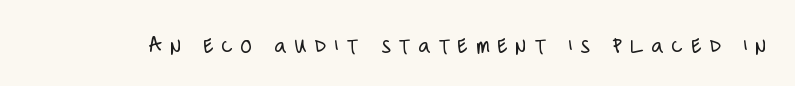
{"italic": "no", "bold": "no", "underline": "no", "letter_spacing": "wide", "letter_spacing_em": 0.35, "glyph_px": 23}
